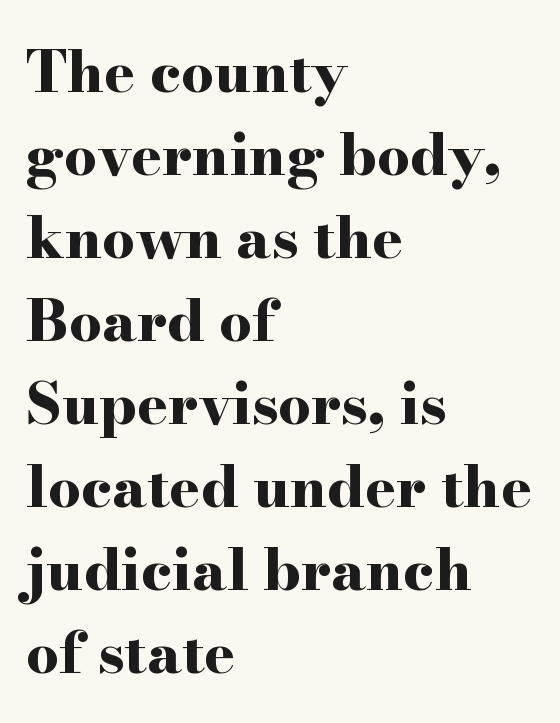
The letters are bold, with thick, heavy strokes. The passage shown has conventional tracking throughout. The baseline area is clear. Line beginnings align vertically; line endings do not. Italic? Not at all — the glyphs are vertical. Look at the bottom of the vertical strokes: they flare into serifs here.
